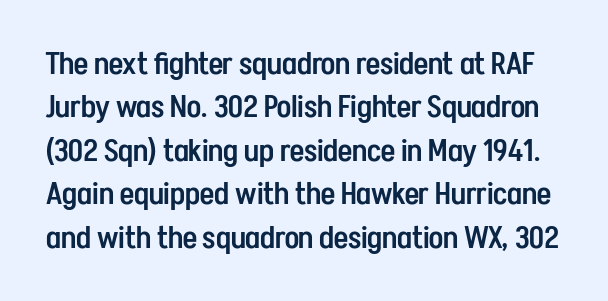
The space directly below the letters is spotless. Style check: upright. Do the characters align in a grid? No, the font is proportional. Strokes here are thickened, but only to semibold level.
